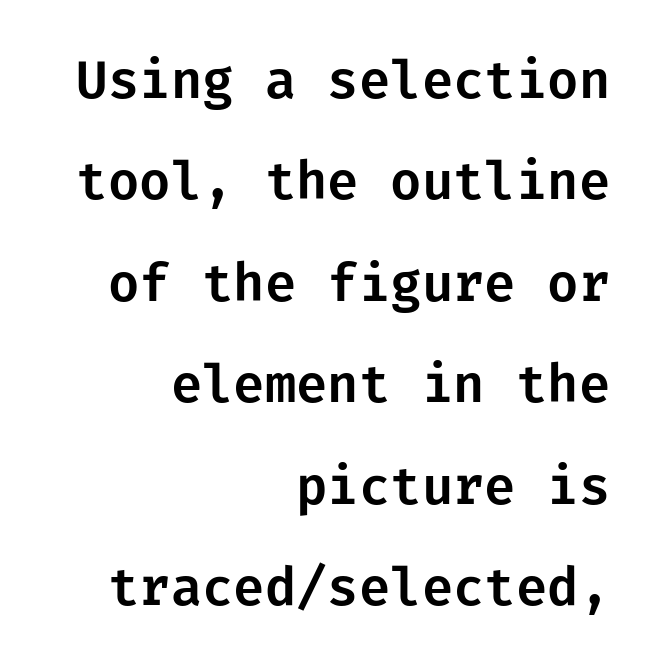
The image shows 51 px sans-serif type, upright; set right-aligned, loose line spacing (1.99x), normal letter spacing, not underlined; low stroke contrast and a medium x-height.
